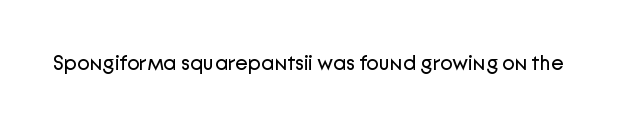
The image shows 21 px text type, upright; set normal letter spacing, not underlined.
